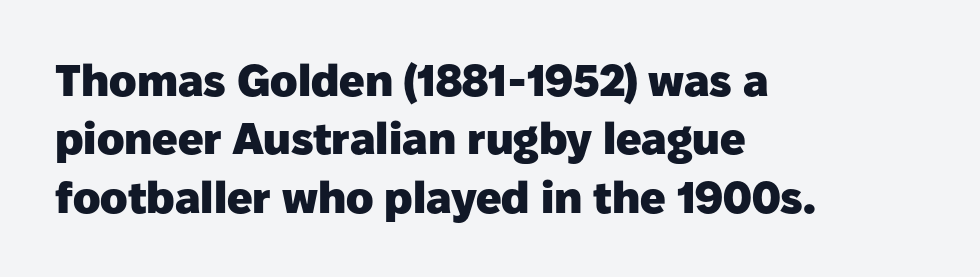
{"serif": "no", "italic": "no", "bold": "yes", "weight": "heavy", "width": "normal", "stroke_contrast": "low", "x_height": "medium", "monospaced": "no", "underline": "no", "align": "left", "line_spacing": "normal", "line_spacing_ratio": 1.3, "letter_spacing": "normal", "letter_spacing_em": 0.0, "glyph_px": 45}
